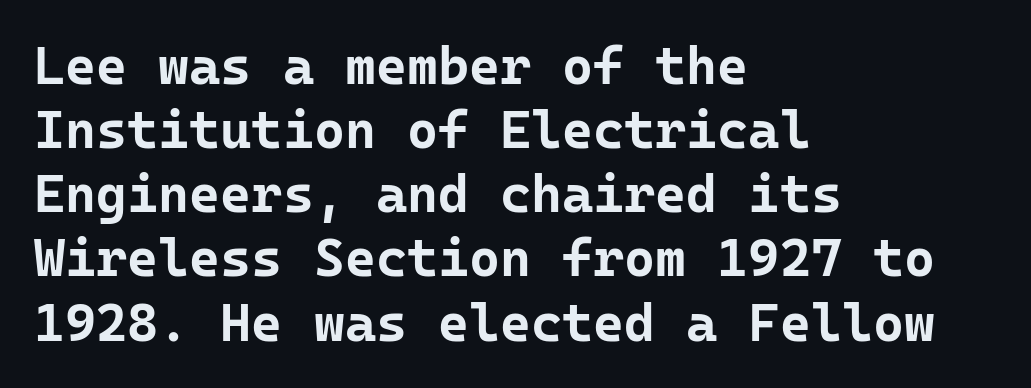
Characters remain perfectly vertical along every line. Plain, unruled lines of type. Examine the stroke ends and you'll find no serifs. Notice how the passage keeps a crisp vertical edge on the left only. Spacing between characters is what you'd get straight out of the box.
